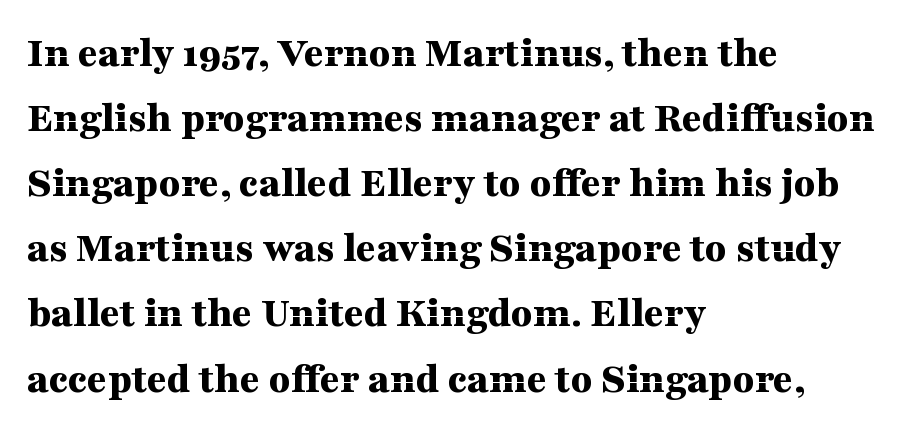
Q: Is the text bold? A: Yes.
Q: Is the text italic (slanted)? A: No, it is upright.
Q: Is the typeface a serif or a sans-serif typeface? A: Serif.
Q: Is the text underlined? A: No.
Q: How is the paragraph aligned? A: Left-aligned.
Q: Is the spacing between letters normal or unusually wide? A: Normal.
Q: Is the spacing between lines tight, normal or loose? A: Normal.
Q: Width (condensed, normal, or wide)? A: Wide.
Q: Stroke contrast? A: Medium.
Q: x-height? A: Medium.
Q: Monospaced? A: No.
